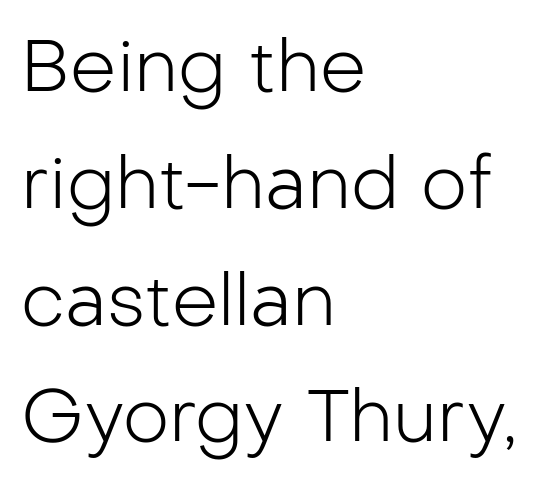
The image shows 73 px light sans-serif type, upright; set left-aligned, normal line spacing (1.6x), normal letter spacing, not underlined; low stroke contrast and a medium x-height.
